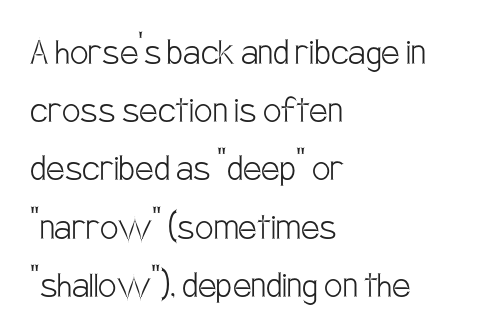
Q: Is the text bold? A: No.
Q: Is the text italic (slanted)? A: No, it is upright.
Q: Is the typeface a serif or a sans-serif typeface? A: Sans-serif.
Q: Is the text underlined? A: No.
Q: How is the paragraph aligned? A: Left-aligned.
Q: Is the spacing between letters normal or unusually wide? A: Normal.
Q: Is the spacing between lines tight, normal or loose? A: Normal.
Q: Width (condensed, normal, or wide)? A: Condensed.
Q: Stroke contrast? A: Low.
Q: x-height? A: Large.
Q: Monospaced? A: No.
